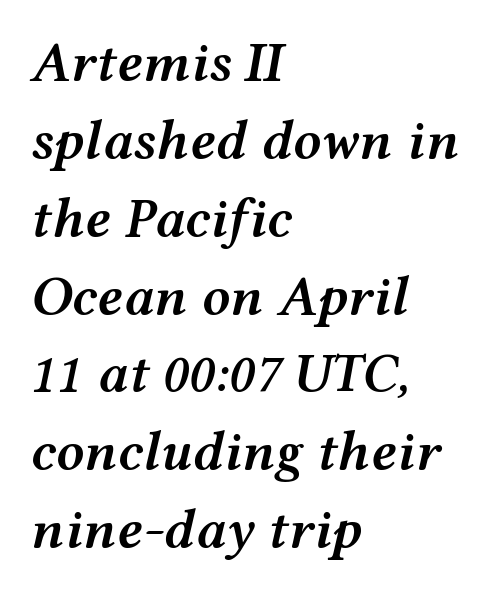
Q: Is the text bold? A: Semi-bold.
Q: Is the text italic (slanted)? A: Yes, it leans right by about 12 degrees.
Q: Is the text underlined? A: No.
Q: How is the paragraph aligned? A: Left-aligned.
Q: Is the spacing between letters normal or unusually wide? A: Normal.
Q: Is the spacing between lines tight, normal or loose? A: Normal.
Q: Width (condensed, normal, or wide)? A: Wide.
Q: Stroke contrast? A: Medium.
Q: x-height? A: Medium.
Q: Monospaced? A: No.
